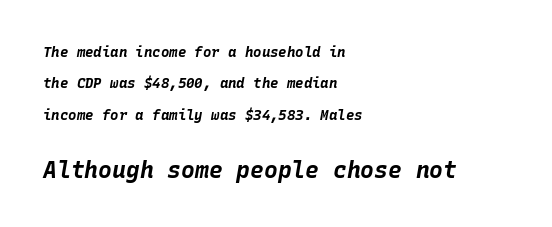
{"italic": "yes", "lean": "right", "slant_degrees": 10, "bold": "yes", "underline": "no", "align": "left", "line_spacing": "loose", "line_spacing_ratio": 2.25, "letter_spacing": "normal", "letter_spacing_em": 0.0, "larger_block": "second", "size_ratio": 1.64, "glyph_px": 23}
